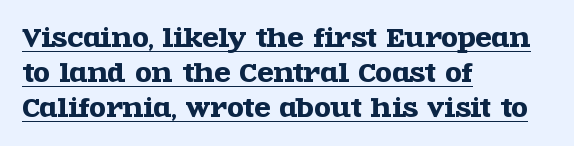
The image shows 24 px text type, upright; set left-aligned, normal line spacing (1.45x), normal letter spacing, underlined.
